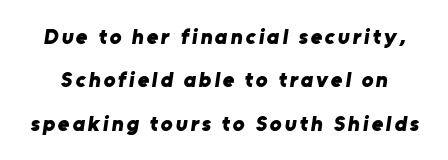
The leading is generous, giving the passage an open texture. Each glyph is drawn with heavy, bold strokes. The passage shown is not underscored anywhere.
